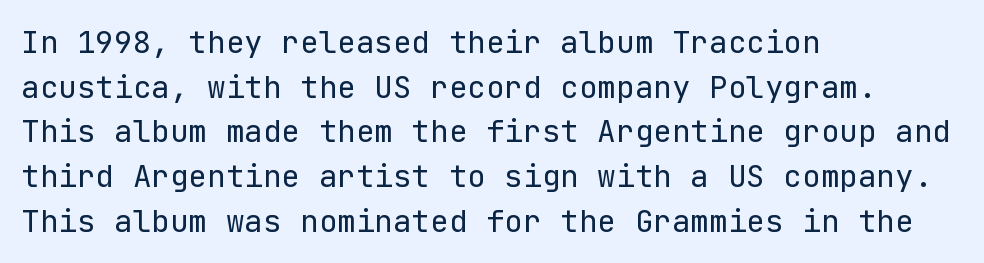
A classic flush-left, rag-right setting is used for this passage. Lines of text with bare space underneath. The typography opts for an upright posture over an oblique one. The weight would be labelled regular, book, light, or lighter still. Regular leading.
